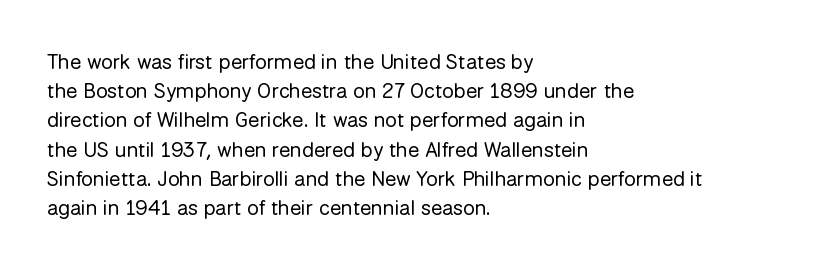
Q: Is the text bold? A: No.
Q: Is the text italic (slanted)? A: No, it is upright.
Q: Is the text underlined? A: No.
Q: How is the paragraph aligned? A: Left-aligned.
Q: Is the spacing between letters normal or unusually wide? A: Normal.
Q: Is the spacing between lines tight, normal or loose? A: Normal.
